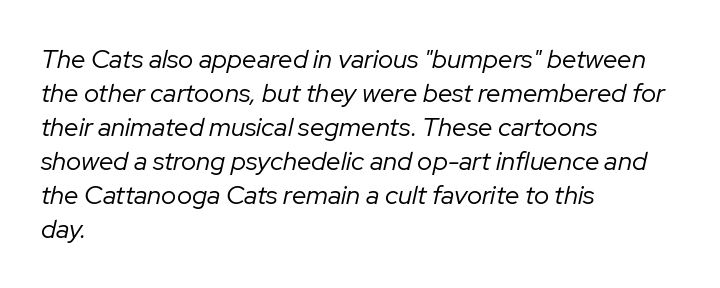
Summary of weight: not heavy and not bold. The gaps between neighbouring characters are ordinary and unremarkable. Lines of text with bare space underneath. The block of text has a typical density, with ordinary space between rows. Characters are canted at an angle relative to the baseline's perpendicular.
